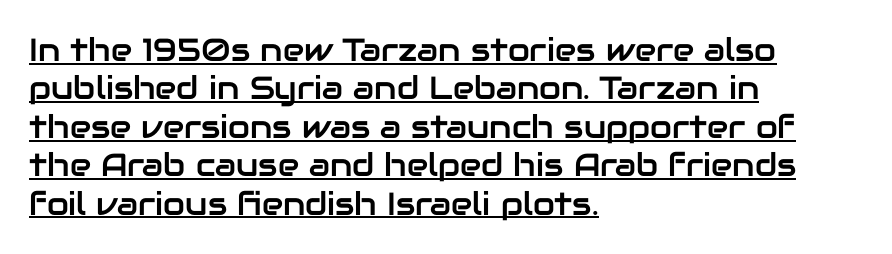
{"serif": "no", "italic": "no", "width": "normal", "stroke_contrast": "low", "x_height": "medium", "monospaced": "no", "underline": "yes", "align": "left", "line_spacing_ratio": 1.2, "letter_spacing": "normal", "letter_spacing_em": 0.0, "glyph_px": 32}
